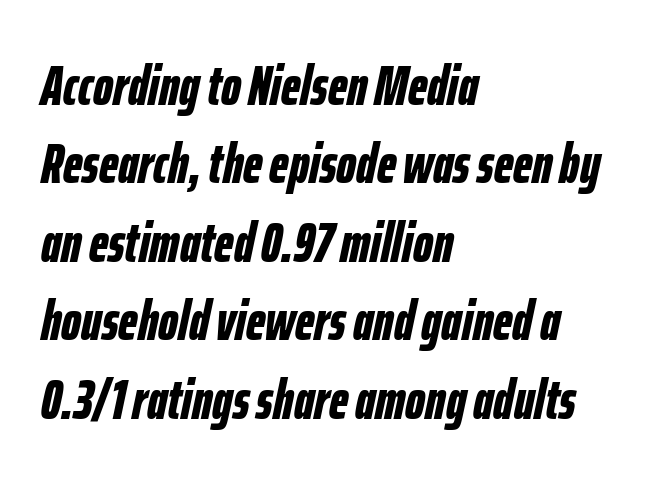
Look at the stroke-to-counter ratio: heavy, a bold. The setting favours the left margin, as ordinary paragraphs usually do. The rendering uses natural spacing where letterforms have individual widths. Check the space under the baseline: it is left empty. If you measured baseline to baseline, you'd find a middling distance. Compared with ordinary roman type, these characters are visibly tilted.
